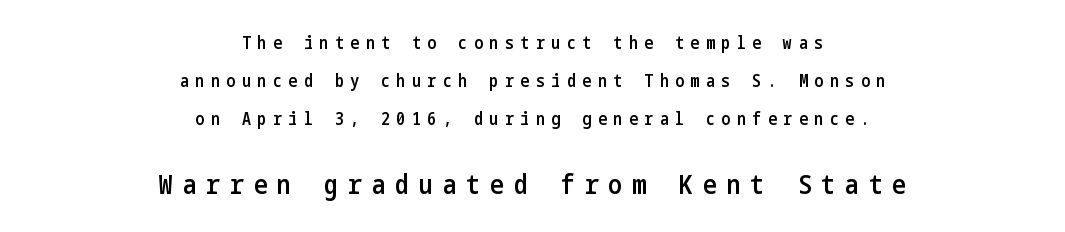
The image shows 26 px text type, upright; set centered, loose line spacing (2.25x), unusually wide letter spacing (+0.38 em), not underlined; the second (bottom) block is 1.53x larger.
